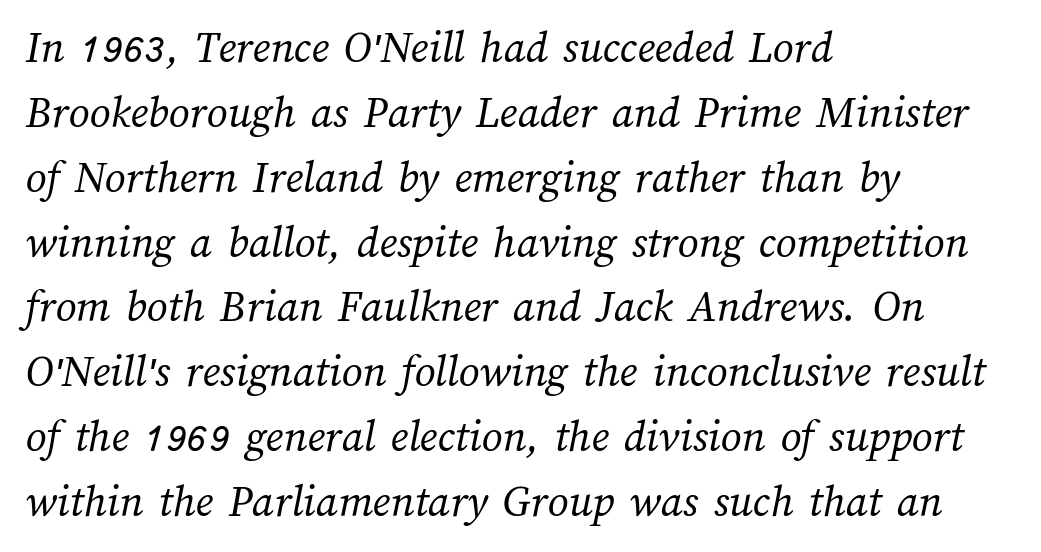
The image shows 46 px regular-weight type; set left-aligned, normal line spacing (1.41x), normal letter spacing, not underlined; medium stroke contrast and a medium x-height.
